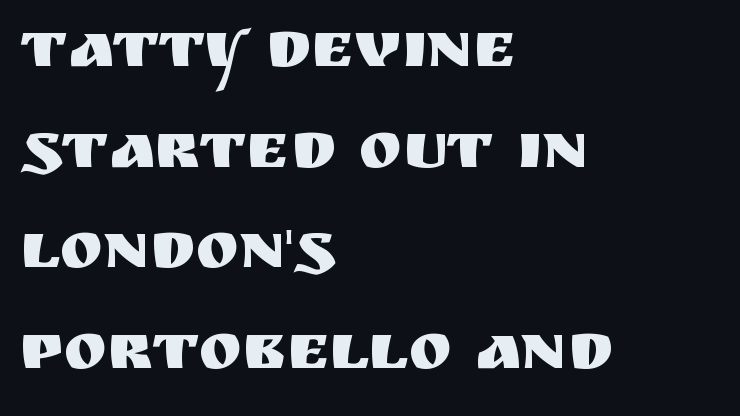
Q: Is the text italic (slanted)? A: No, it is upright.
Q: Is the typeface a serif or a sans-serif typeface? A: Sans-serif.
Q: Is the text underlined? A: No.
Q: How is the paragraph aligned? A: Left-aligned.
Q: Is the spacing between letters normal or unusually wide? A: Normal.
Q: Is the spacing between lines tight, normal or loose? A: Normal.
Q: Width (condensed, normal, or wide)? A: Normal.
Q: Stroke contrast? A: Medium.
Q: x-height? A: Large.
Q: Monospaced? A: No.
